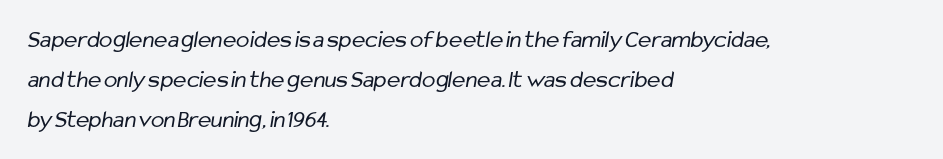
Baseline-to-baseline distance is the conventional proportion of letter height. One-word summary of the alignment: left. Look at the tracking — it's just the regular setting, nothing added. The space beneath each line is pristine and unruled. The passage shown is not bold in any degree.
